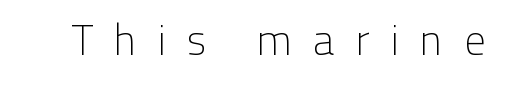
{"serif": "no", "italic": "no", "bold": "no", "weight": "light", "width": "normal", "stroke_contrast": "low", "x_height": "medium", "monospaced": "no", "underline": "no", "letter_spacing": "wide", "letter_spacing_em": 0.48, "glyph_px": 42}
